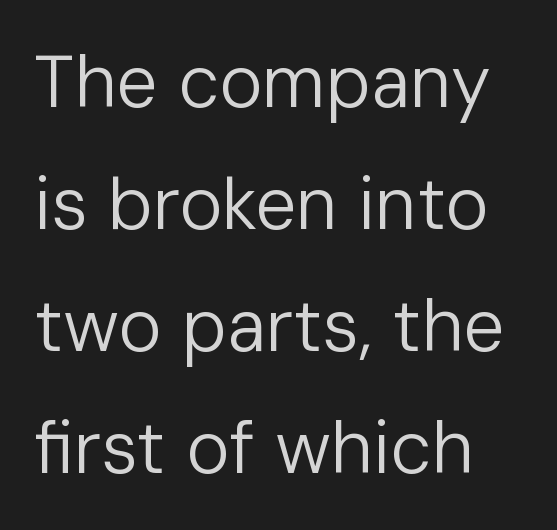
The image shows 73 px regular-weight sans-serif type, upright; set left-aligned, normal line spacing (1.67x), normal letter spacing, not underlined; low stroke contrast and a medium x-height.
